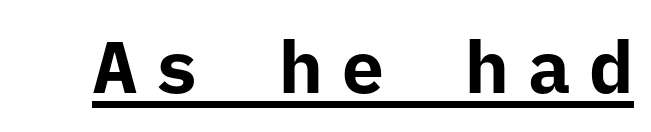
The image shows 73 px bold sans-serif type, upright, monospaced; set unusually wide letter spacing (+0.25 em), underlined; low stroke contrast and a medium x-height.
